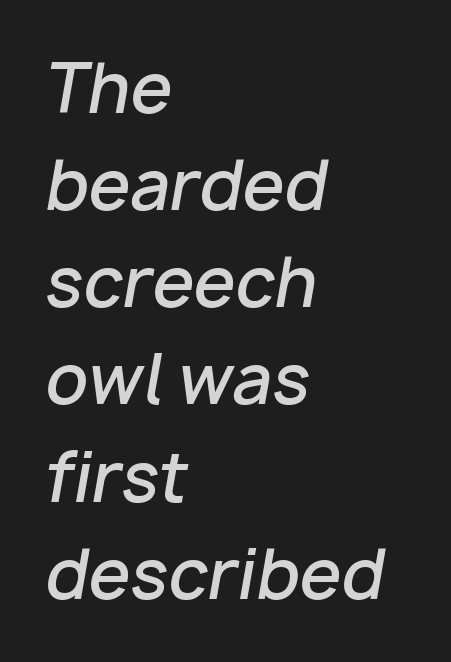
Q: Is the text bold? A: Semi-bold.
Q: Is the text italic (slanted)? A: Yes, it leans right by about 10 degrees.
Q: Is the text underlined? A: No.
Q: How is the paragraph aligned? A: Left-aligned.
Q: Is the spacing between letters normal or unusually wide? A: Normal.
Q: Is the spacing between lines tight, normal or loose? A: Normal.
Q: Width (condensed, normal, or wide)? A: Normal.
Q: Stroke contrast? A: Low.
Q: x-height? A: Medium.
Q: Monospaced? A: No.
